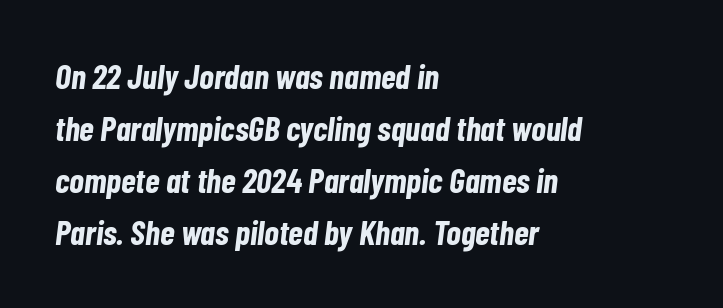
The image shows 34 px bold, condensed type, italic (leaning right); set left-aligned, normal line spacing (1.53x), normal letter spacing, not underlined; low stroke contrast and a medium x-height.
